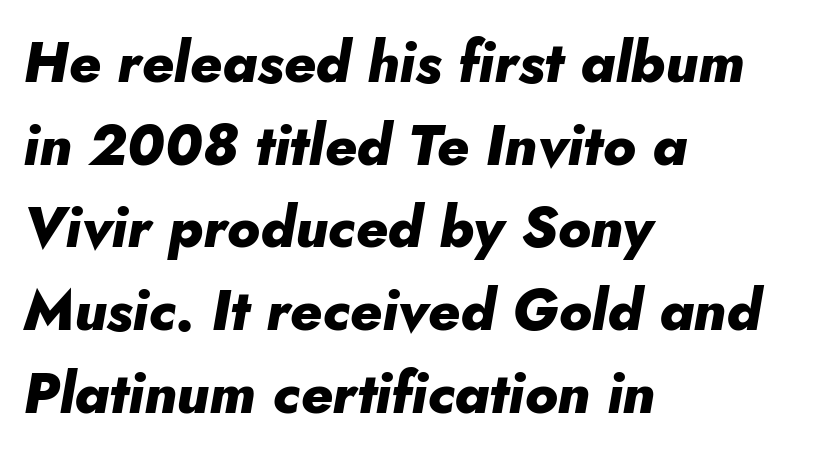
The image shows 57 px heavy type, italic (leaning right); set left-aligned, normal line spacing (1.45x), normal letter spacing, not underlined; low stroke contrast and a small x-height.
